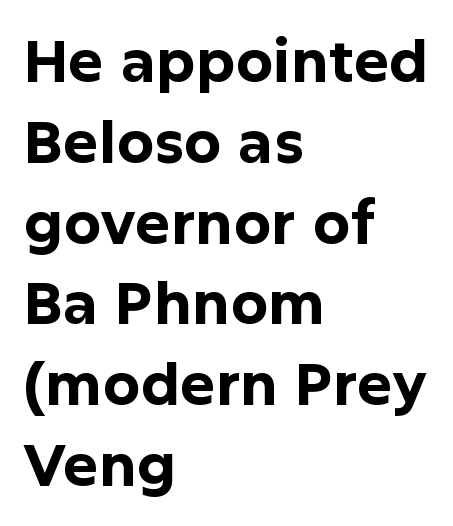
Unmarked baselines from the first word to the last. Between one letter and the next there's only the usual sliver of space. A typesetter would call this proportional, since set widths differ per character. Every stem runs plumb, perpendicular to the baseline. Letterform terminals end flat and unadorned throughout the passage. Line starts are locked; line ends wander.
